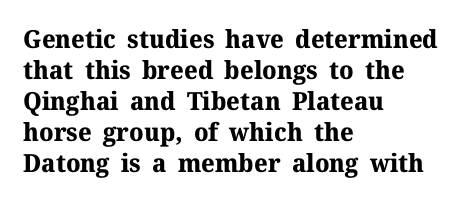
The image shows 25 px bold type, upright; set left-aligned, line spacing 1.24x, normal letter spacing, not underlined.
